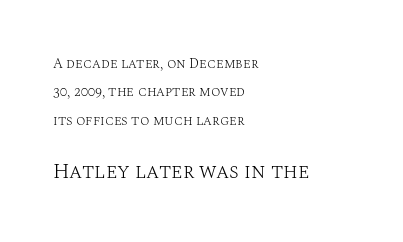
{"italic": "no", "bold": "no", "underline": "no", "align": "left", "line_spacing": "loose", "line_spacing_ratio": 2.03, "letter_spacing": "normal", "letter_spacing_em": 0.0, "larger_block": "second", "size_ratio": 1.5, "glyph_px": 21}
